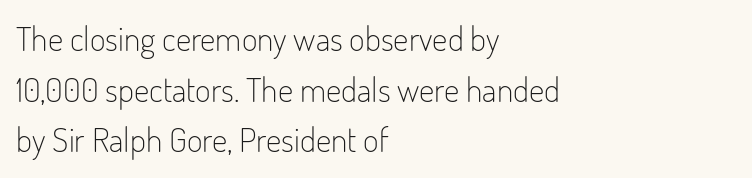
{"serif": "no", "italic": "no", "bold": "no", "weight": "light", "width": "condensed", "stroke_contrast": "low", "x_height": "small", "monospaced": "no", "underline": "no", "align": "left", "line_spacing": "normal", "line_spacing_ratio": 1.49, "letter_spacing": "normal", "letter_spacing_em": 0.0, "glyph_px": 34}
